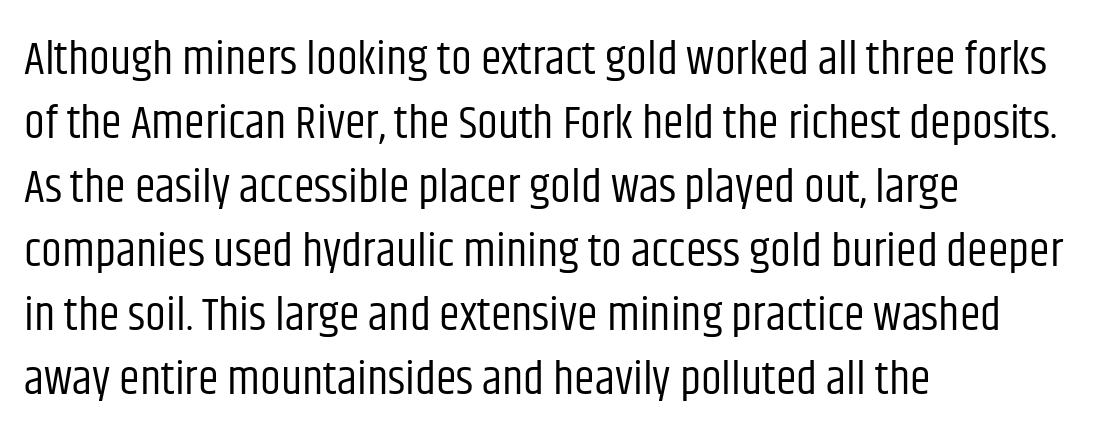
A typesetter would call this proportional, since set widths differ per character. Notice how the passage keeps a crisp vertical edge on the left only. Words float on clear page, feet unadorned. The letters look calm and open, with moderate or lighter stems. Style check: upright. The horizontal fit of the characters is conventional and even.
